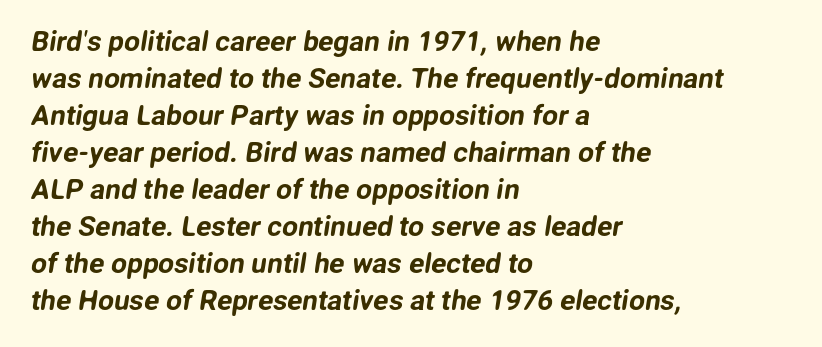
Is there much room between lines? A standard amount, neither cramped nor airy. The passage shown is not underscored anywhere. Think of a printed novel: that variable character pitch is what you see here. Tracking here is standard; glyphs follow each other at the usual distance.
